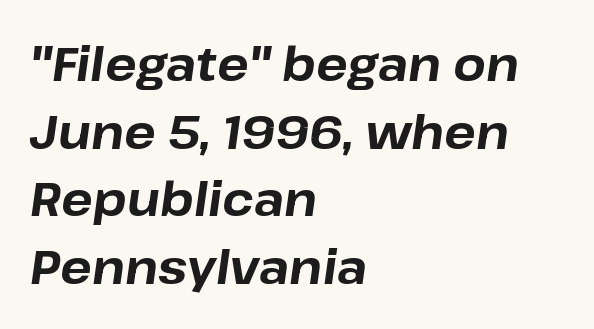
Words appear dense and cohesive because spacing is normal. Does the leading feel generous? No, just average. These lines are rendered in a variable-pitch font. Type without underlining.
